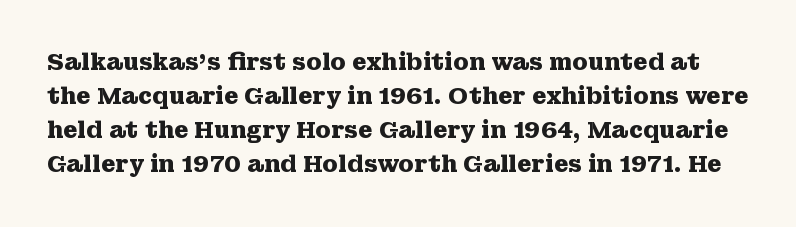
The image shows 23 px bold type, upright; set normal line spacing (1.48x), normal letter spacing, not underlined.
